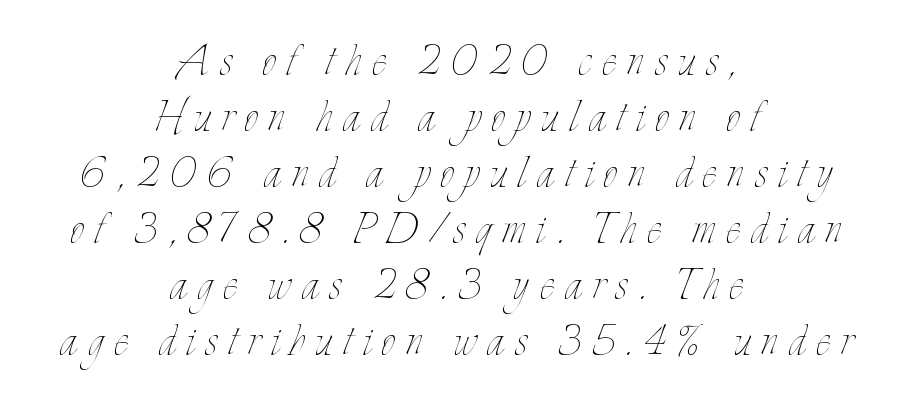
Any mark beneath the type? The region is blank. These lines huddle together more closely than default settings would place them. Stem width sits at or under what a default text font uses. Each line is balanced around a shared central axis. Character widths vary here, with narrow letters taking less room than wide ones.
